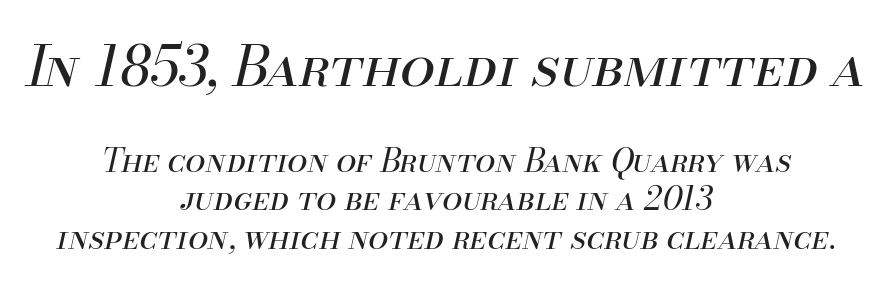
The image shows 56 px regular-weight type, italic (leaning right); set centered, line spacing 1.21x, normal letter spacing, not underlined; the first (top) block is 1.75x larger; medium stroke contrast and a small x-height.
